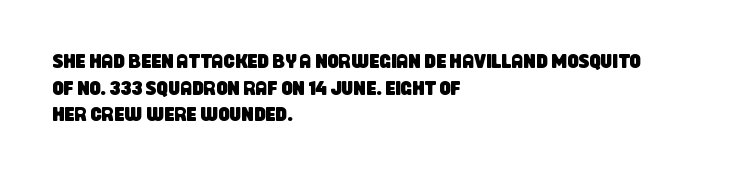
{"underline": "no", "align": "left", "line_spacing": "normal", "line_spacing_ratio": 1.33, "letter_spacing": "normal", "letter_spacing_em": 0.0, "glyph_px": 20}
